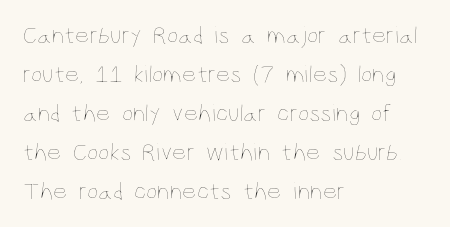
The image shows 25 px text type, upright; set left-aligned, normal line spacing (1.56x), normal letter spacing, not underlined.
